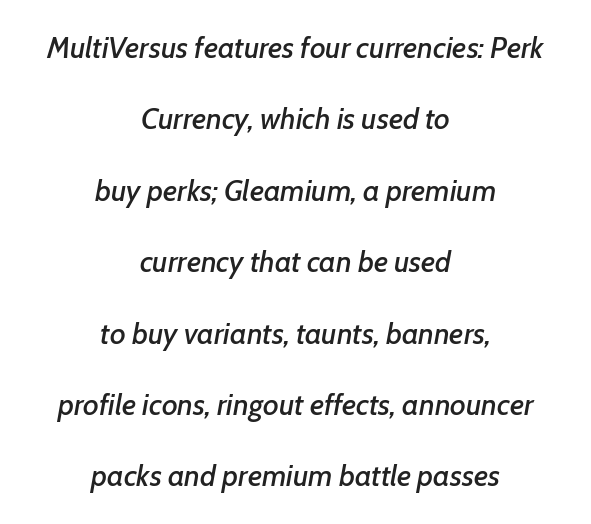
Q: Is the text italic (slanted)? A: Yes, it leans right by about 7 degrees.
Q: Is the text underlined? A: No.
Q: How is the paragraph aligned? A: Centered.
Q: Is the spacing between letters normal or unusually wide? A: Normal.
Q: Is the spacing between lines tight, normal or loose? A: Loose.
Q: Width (condensed, normal, or wide)? A: Normal.
Q: Stroke contrast? A: Low.
Q: x-height? A: Medium.
Q: Monospaced? A: No.
